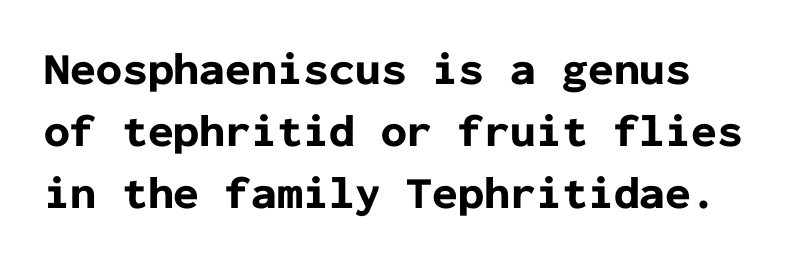
Quick note: interline space is typical. Type style note: lacks serifs. Descender tails drop into unmarked territory. Looks like terminal output: every glyph gets an equal slot.
